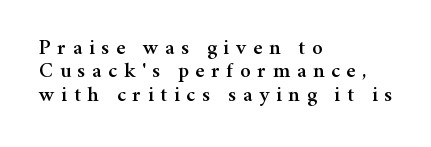
Bare-footed words on every line. These lines stack with their left ends in a neat column. Quick note: not italic, upright. These lines have a slow, spaced-out rhythm from letter to letter. Horizontal bands of white between lines are thin slivers.
